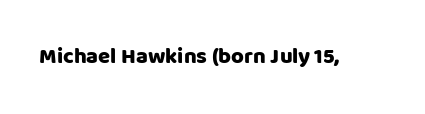
Q: Is the text italic (slanted)? A: No, it is upright.
Q: Is the text underlined? A: No.
Q: Is the spacing between letters normal or unusually wide? A: Normal.
